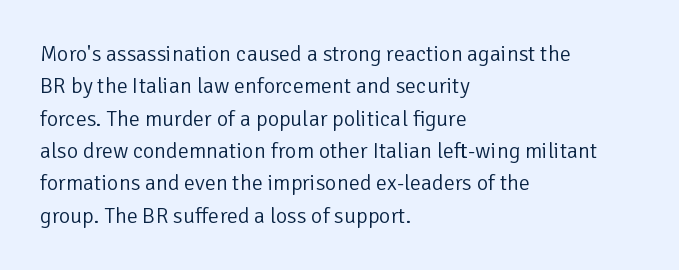
The image shows 22 px text type, upright; set left-aligned, normal line spacing (1.47x), normal letter spacing, not underlined.
